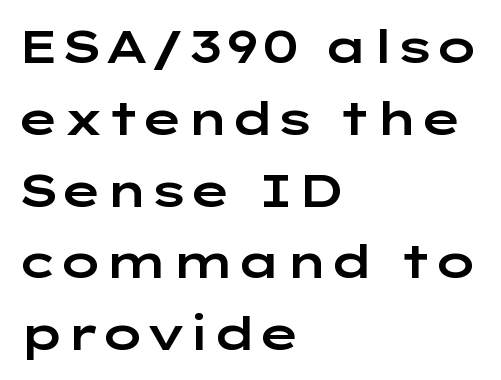
The image shows 46 px wide sans-serif type, upright; set left-aligned, normal line spacing (1.56x), normal letter spacing, not underlined; low stroke contrast and a medium x-height.
